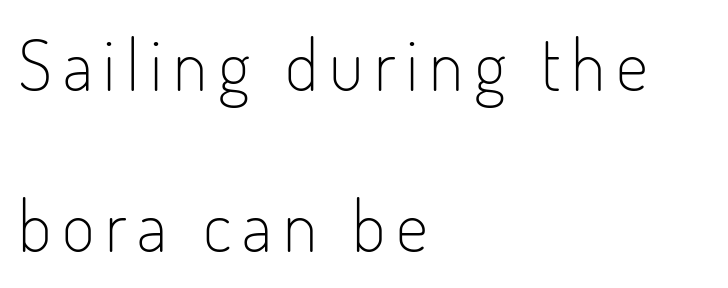
The image shows 71 px light, condensed sans-serif type, upright; set left-aligned, loose line spacing (2.27x), not underlined; low stroke contrast and a small x-height.
